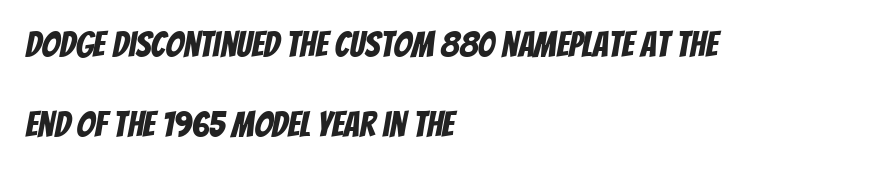
The gap between lines stays unmarked. A typesetter would call this proportional, since set widths differ per character. Between one letter and the next there's only the usual sliver of space. The font family rendered here belongs to the sans-serif group.
